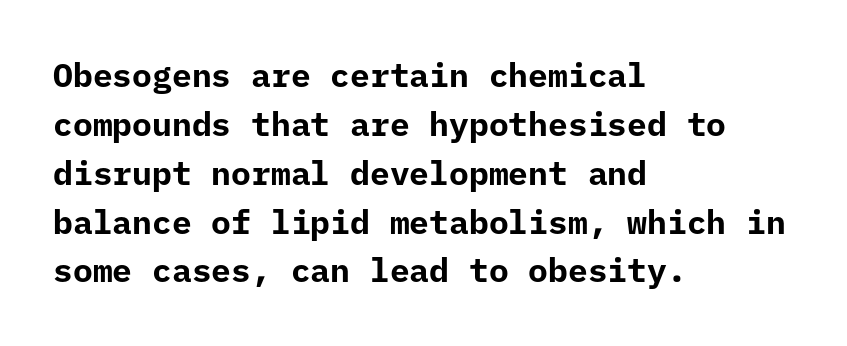
{"serif": "no", "italic": "no", "bold": "yes", "weight": "bold", "width": "normal", "stroke_contrast": "low", "x_height": "medium", "monospaced": "yes", "underline": "no", "align": "left", "line_spacing": "normal", "line_spacing_ratio": 1.48, "letter_spacing": "normal", "letter_spacing_em": 0.0, "glyph_px": 33}
